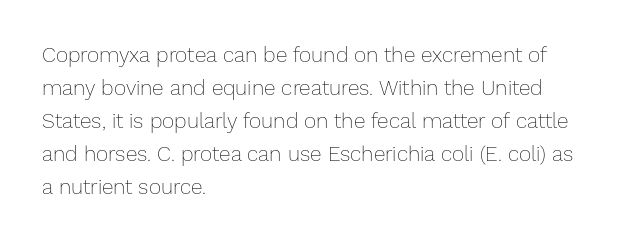
Q: Is the text bold? A: No.
Q: Is the text italic (slanted)? A: No, it is upright.
Q: Is the text underlined? A: No.
Q: How is the paragraph aligned? A: Left-aligned.
Q: Is the spacing between letters normal or unusually wide? A: Normal.
Q: Is the spacing between lines tight, normal or loose? A: Normal.
